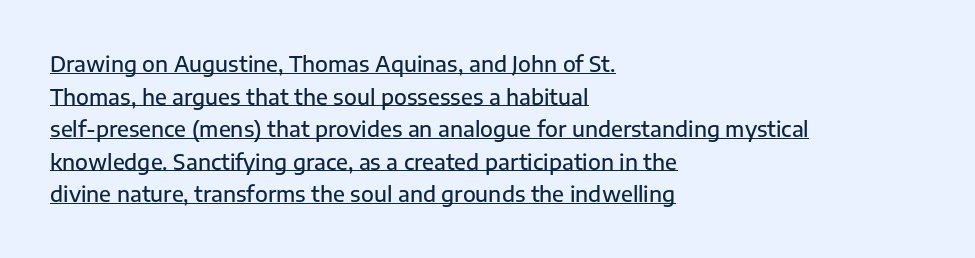
Q: Is the text bold? A: Semi-bold.
Q: Is the text italic (slanted)? A: No, it is upright.
Q: Is the text underlined? A: Yes.
Q: How is the paragraph aligned? A: Left-aligned.
Q: Is the spacing between letters normal or unusually wide? A: Normal.
Q: Is the spacing between lines tight, normal or loose? A: Normal.
